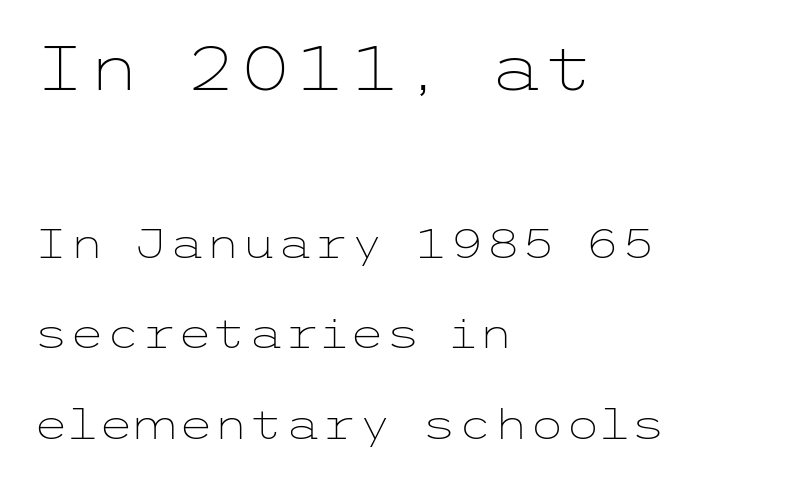
The words here are not underlined. These lines are composed in type without serifs. Look at the tracking — it's just the regular setting, nothing added. A quiet, ordinary-to-light weight characterises the typeface.
